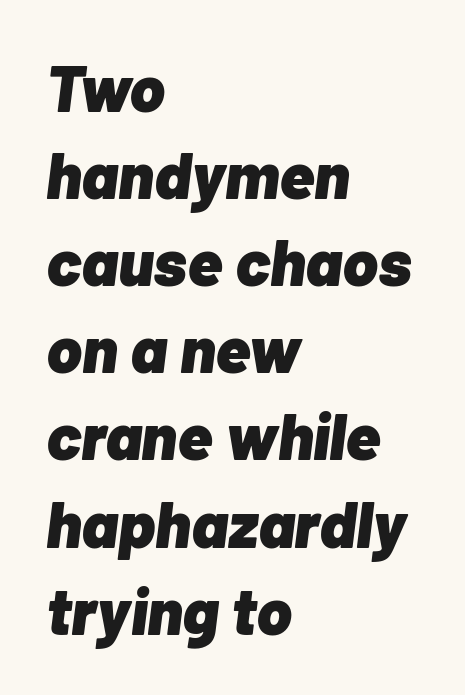
The tracking reads as untouched default to a designer's eye. This sample keeps an unexceptional amount of space between lines. Beneath every word, the page is bare. Proportional: the letters do not fall into vertical columns. The lines are quadded left.
